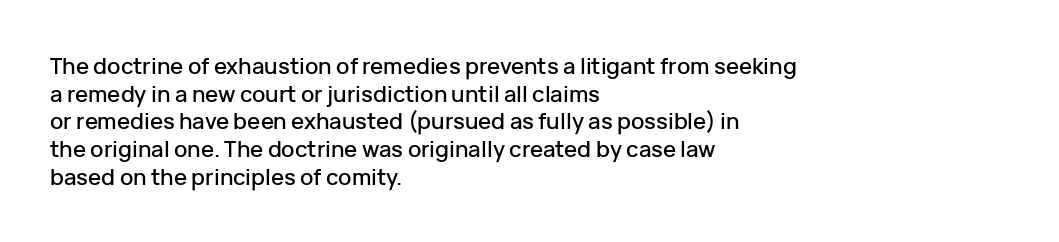
The image shows 22 px text type, upright; set left-aligned, normal line spacing (1.26x), normal letter spacing, not underlined.
